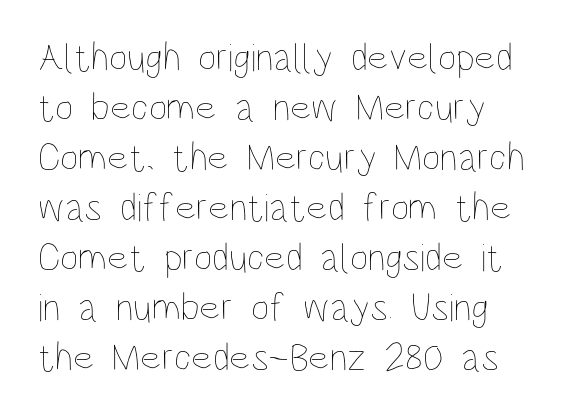
{"italic": "no", "bold": "no", "weight": "thin", "width": "condensed", "stroke_contrast": "low", "x_height": "large", "monospaced": "no", "underline": "no", "line_spacing": "normal", "line_spacing_ratio": 1.25, "letter_spacing": "normal", "letter_spacing_em": 0.0, "glyph_px": 40}
